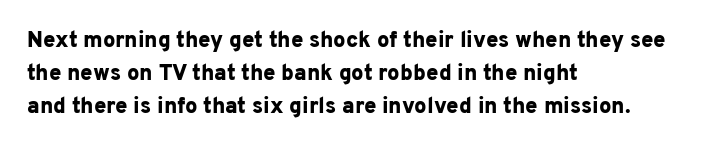
{"italic": "no", "bold": "yes", "underline": "no", "align": "left", "line_spacing": "normal", "line_spacing_ratio": 1.49, "letter_spacing": "normal", "letter_spacing_em": 0.0, "glyph_px": 22}
